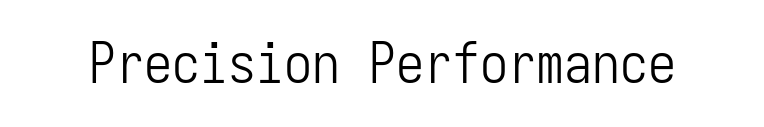
The image shows 56 px light, condensed sans-serif type, upright, monospaced; set normal letter spacing, not underlined; low stroke contrast and a medium x-height.
